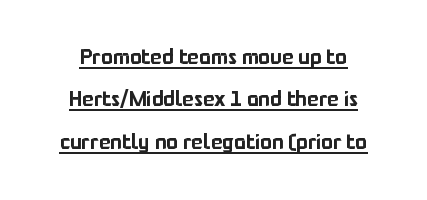
The image shows 22 px text type, upright; set loose line spacing (1.93x), normal letter spacing, underlined.
